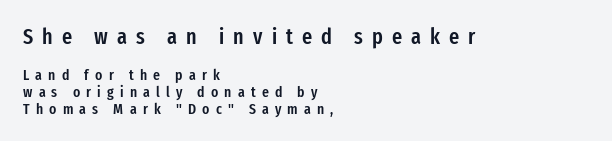
Q: Is the text bold? A: Semi-bold.
Q: Is the text italic (slanted)? A: No, it is upright.
Q: Is the text underlined? A: No.
Q: How is the paragraph aligned? A: Left-aligned.
Q: Is the spacing between letters normal or unusually wide? A: Unusually wide.
Q: Is the spacing between lines tight, normal or loose? A: Tight.
Q: Which block of text is set in a larger size, the first (top) or the second (bottom)? A: The first (top) one.
